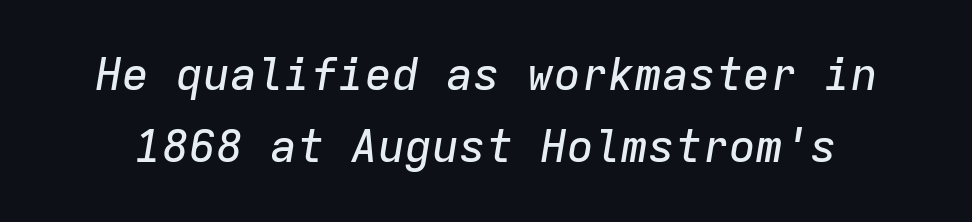
The image shows 45 px text type, italic (leaning right), monospaced; set normal line spacing (1.61x), normal letter spacing, not underlined; low stroke contrast and a medium x-height.
